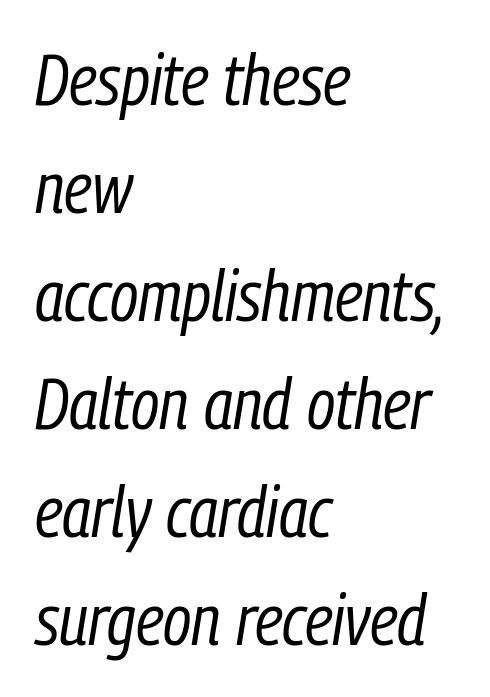
The image shows 72 px regular-weight, condensed type, italic (leaning right); set left-aligned, normal line spacing (1.5x), normal letter spacing, not underlined; low stroke contrast and a medium x-height.
